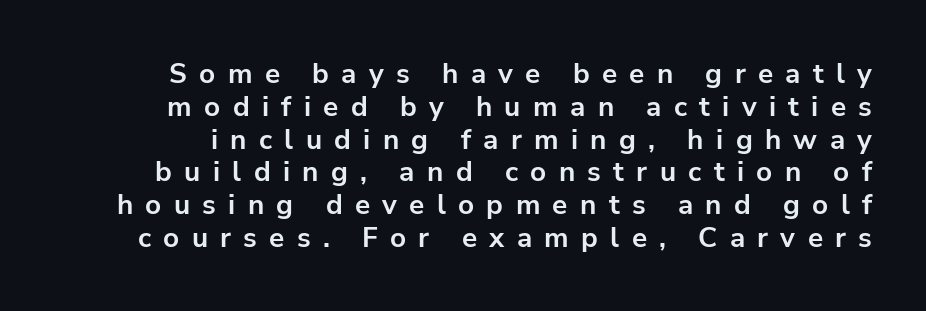
Q: Is the text bold? A: Yes.
Q: Is the text italic (slanted)? A: No, it is upright.
Q: Is the typeface a serif or a sans-serif typeface? A: Sans-serif.
Q: Is the text underlined? A: No.
Q: Is the spacing between letters normal or unusually wide? A: Unusually wide.
Q: Width (condensed, normal, or wide)? A: Normal.
Q: Stroke contrast? A: Low.
Q: x-height? A: Medium.
Q: Monospaced? A: No.
